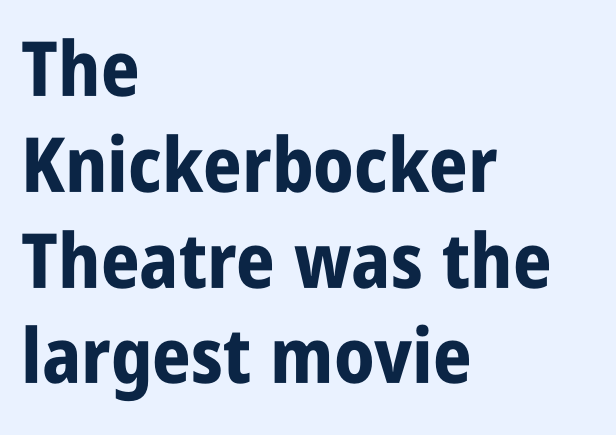
Q: Is the text bold? A: Yes.
Q: Is the text italic (slanted)? A: No, it is upright.
Q: Is the typeface a serif or a sans-serif typeface? A: Sans-serif.
Q: Is the text underlined? A: No.
Q: How is the paragraph aligned? A: Left-aligned.
Q: Is the spacing between letters normal or unusually wide? A: Normal.
Q: Is the spacing between lines tight, normal or loose? A: Normal.
Q: Width (condensed, normal, or wide)? A: Condensed.
Q: Stroke contrast? A: Low.
Q: x-height? A: Large.
Q: Monospaced? A: No.
